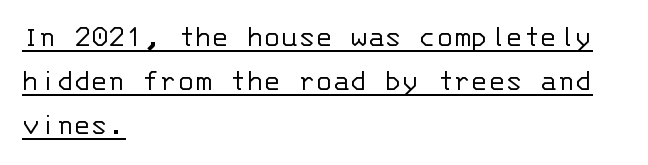
{"serif": "no", "italic": "no", "bold": "no", "weight": "light", "width": "normal", "stroke_contrast": "low", "x_height": "large", "monospaced": "yes", "underline": "yes", "align": "left", "line_spacing": "normal", "line_spacing_ratio": 1.37, "letter_spacing": "normal", "letter_spacing_em": 0.0, "glyph_px": 32}
